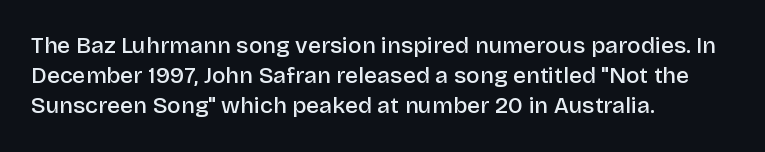
How are the letters spaced? Ordinarily, with no added tracking. Ordinary non-slanted type is in use. Notice the strokes are somewhat thickened but not fully heavy: this is a semibold. Descenders are the only things crossing below the line.
